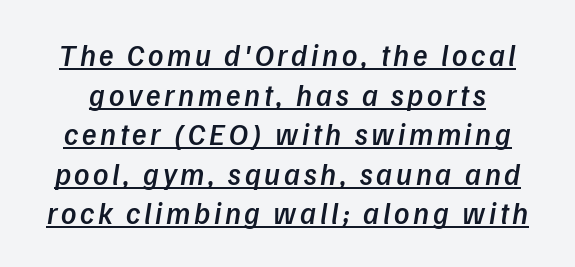
The image shows 30 px semibold type, italic (leaning right); set normal line spacing (1.32x), underlined; low stroke contrast and a medium x-height.
